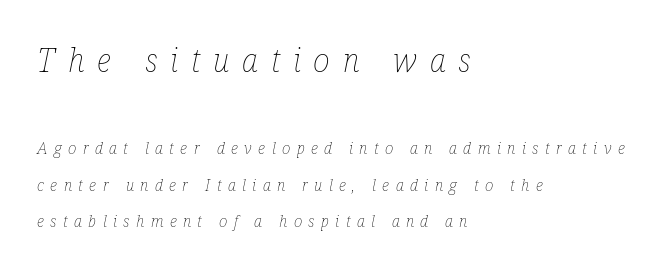
Q: Is the text bold? A: No.
Q: Is the text italic (slanted)? A: Yes, it leans right by about 12 degrees.
Q: Is the text underlined? A: No.
Q: How is the paragraph aligned? A: Left-aligned.
Q: Is the spacing between letters normal or unusually wide? A: Unusually wide.
Q: Is the spacing between lines tight, normal or loose? A: Loose.
Q: Which block of text is set in a larger size, the first (top) or the second (bottom)? A: The first (top) one.
Q: Width (condensed, normal, or wide)? A: Condensed.
Q: Stroke contrast? A: Low.
Q: x-height? A: Medium.
Q: Monospaced? A: No.
